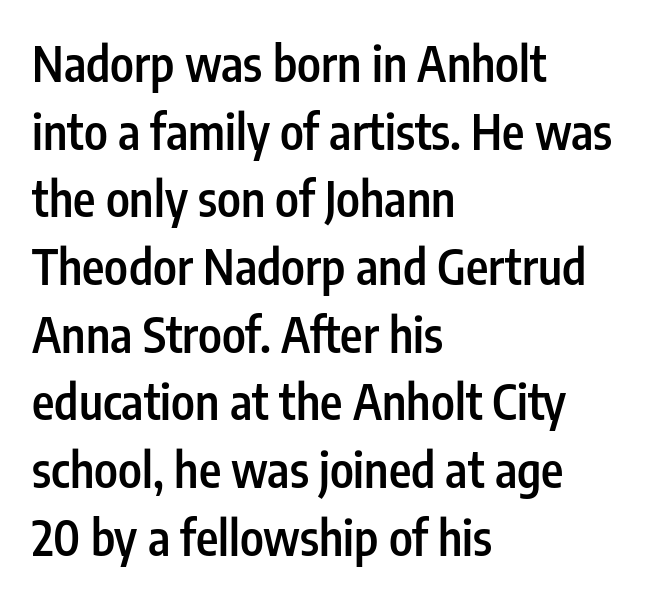
{"serif": "no", "italic": "no", "bold": "semi", "weight": "semibold", "width": "condensed", "stroke_contrast": "low", "x_height": "medium", "monospaced": "no", "underline": "no", "align": "left", "line_spacing": "normal", "line_spacing_ratio": 1.41, "letter_spacing": "normal", "letter_spacing_em": 0.0, "glyph_px": 48}
